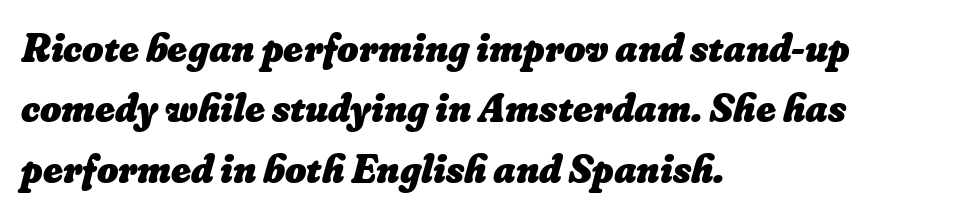
Varying glyph widths throughout — classic text-font behaviour. Descenders are the only things crossing below the line. In CSS terms this would be text-align: left. Between one letter and the next there's only the usual sliver of space. A dark, heavy texture on the line: the type is bold.
